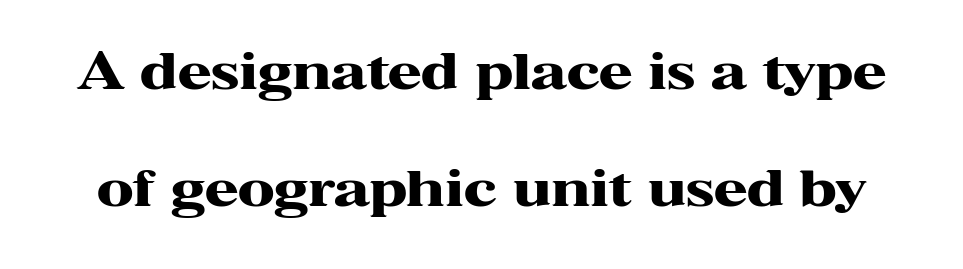
{"serif": "yes", "italic": "no", "bold": "yes", "weight": "heavy", "width": "wide", "stroke_contrast": "high", "x_height": "medium", "monospaced": "no", "underline": "no", "line_spacing": "loose", "line_spacing_ratio": 2.38, "letter_spacing": "normal", "letter_spacing_em": 0.0, "glyph_px": 49}
